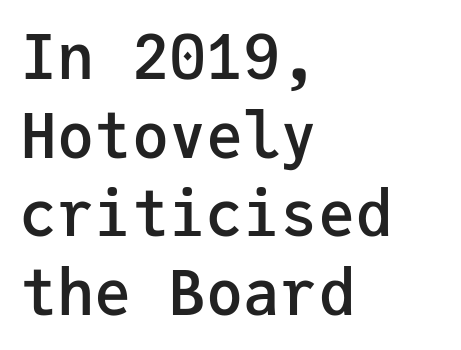
The gap between lines stays unmarked. The typography opts for an upright posture over an oblique one. Every character here occupies the same horizontal width, giving the sample a typewriter-like rhythm. The rendering uses a moderate line-height, typical for paragraphs. These words are printed semibold, heavier than regular yet not bold.
